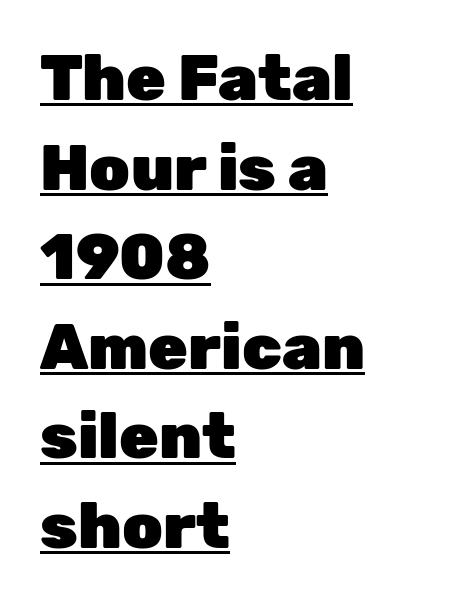
The lettering stays uniformly vertical, giving the passage a roman look. Weight check: bold — yes, fully. A rule runs beneath these lines of type. Horizontally, the lines are justified to the leading edge only.
